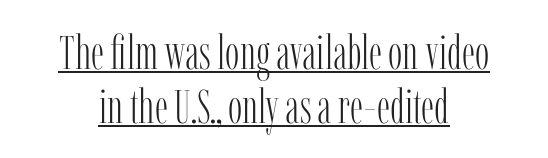
Q: Is the text bold? A: No.
Q: Is the text italic (slanted)? A: No, it is upright.
Q: Is the typeface a serif or a sans-serif typeface? A: Serif.
Q: Is the text underlined? A: Yes.
Q: Is the spacing between letters normal or unusually wide? A: Normal.
Q: Is the spacing between lines tight, normal or loose? A: Tight.
Q: Width (condensed, normal, or wide)? A: Condensed.
Q: Stroke contrast? A: Low.
Q: x-height? A: Medium.
Q: Monospaced? A: No.
